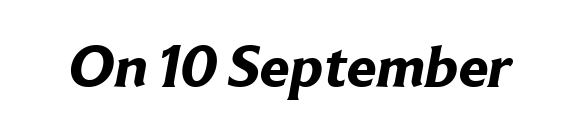
{"serif": "no", "bold": "yes", "weight": "bold", "width": "normal", "stroke_contrast": "low", "x_height": "medium", "monospaced": "no", "underline": "no", "letter_spacing": "normal", "letter_spacing_em": 0.0, "glyph_px": 60}
